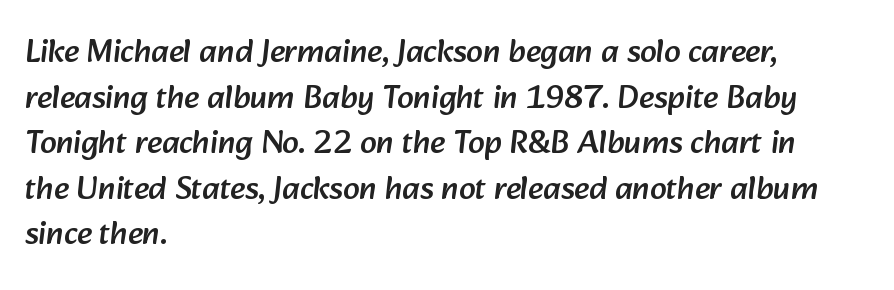
Q: Is the typeface a serif or a sans-serif typeface? A: Sans-serif.
Q: Is the text underlined? A: No.
Q: How is the paragraph aligned? A: Left-aligned.
Q: Is the spacing between letters normal or unusually wide? A: Normal.
Q: Is the spacing between lines tight, normal or loose? A: Normal.
Q: Width (condensed, normal, or wide)? A: Normal.
Q: Stroke contrast? A: Low.
Q: x-height? A: Medium.
Q: Monospaced? A: No.
